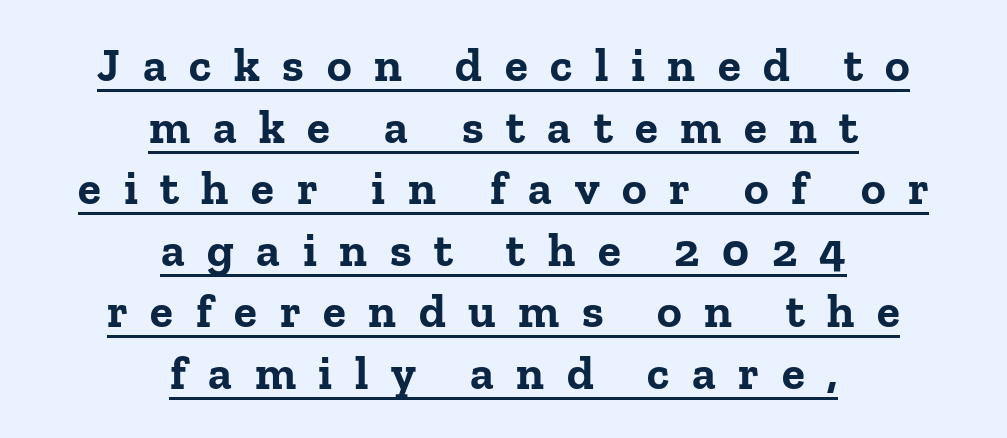
Baseline-to-baseline distance is the conventional proportion of letter height. The type family on display is of the serif kind. This sample has the flowing, uneven cadence of proportional lettering. This is underlined copy, the kind a proofreader might mark for attention. Does the copy run flush right? No — it is centered line by line.
